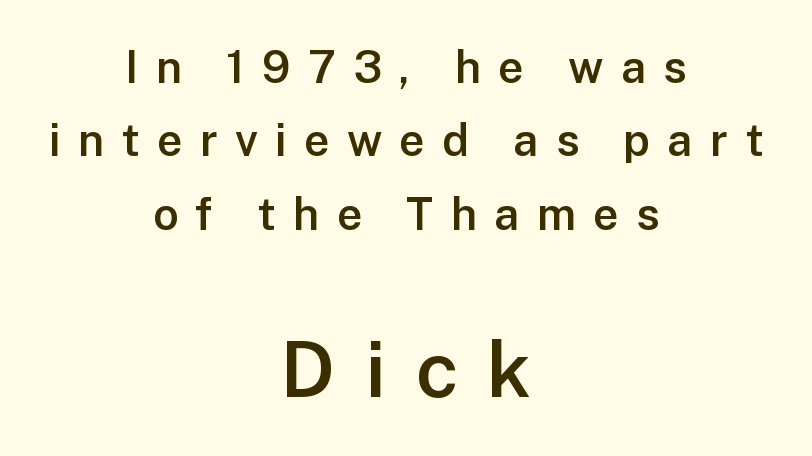
Q: Is the text bold? A: Semi-bold.
Q: Is the text italic (slanted)? A: No, it is upright.
Q: Is the typeface a serif or a sans-serif typeface? A: Sans-serif.
Q: Is the text underlined? A: No.
Q: How is the paragraph aligned? A: Centered.
Q: Is the spacing between letters normal or unusually wide? A: Unusually wide.
Q: Is the spacing between lines tight, normal or loose? A: Normal.
Q: Which block of text is set in a larger size, the first (top) or the second (bottom)? A: The second (bottom) one.
Q: Width (condensed, normal, or wide)? A: Normal.
Q: Stroke contrast? A: Low.
Q: x-height? A: Medium.
Q: Monospaced? A: No.
